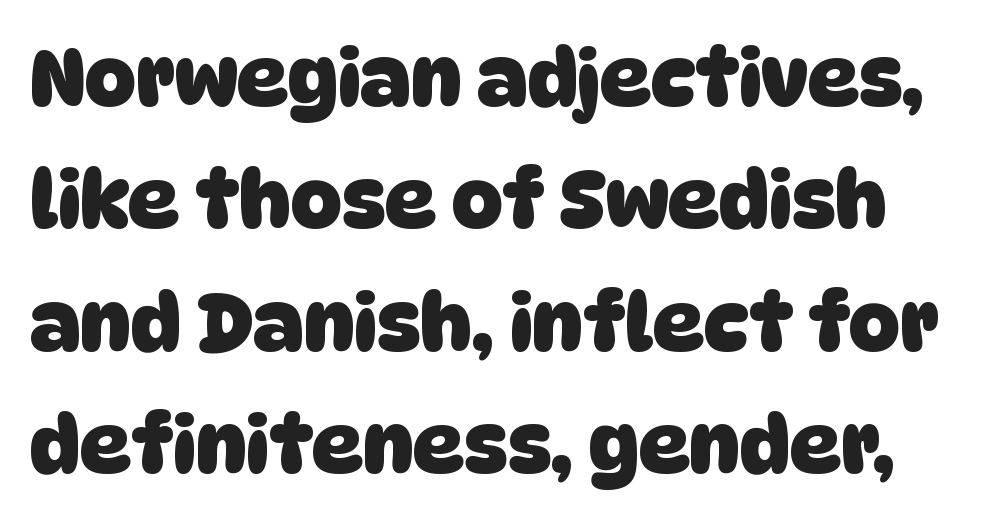
The image shows 79 px heavy sans-serif type; set normal line spacing (1.55x), normal letter spacing, not underlined; low stroke contrast and a large x-height.
